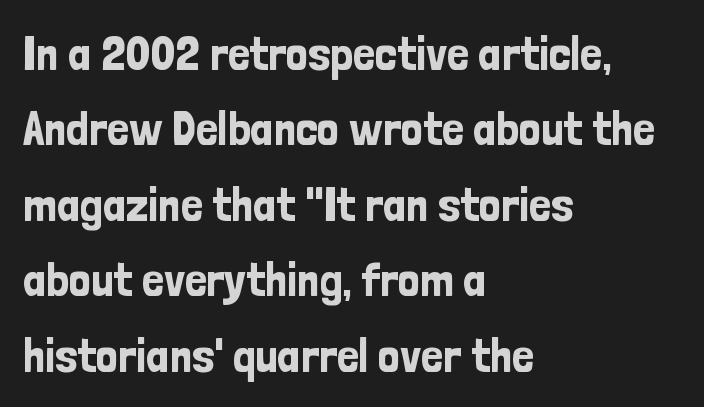
The image shows 49 px condensed sans-serif type, upright; set left-aligned, normal line spacing (1.54x), normal letter spacing, not underlined; low stroke contrast and a medium x-height.
